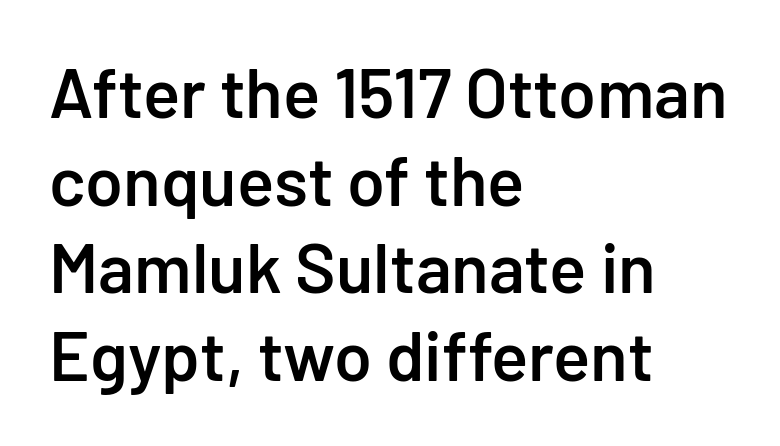
The image shows 69 px semibold sans-serif type, upright; set left-aligned, normal line spacing (1.27x), normal letter spacing, not underlined; low stroke contrast and a medium x-height.
